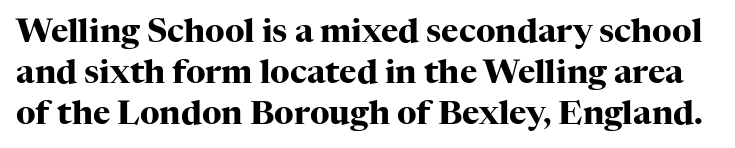
Italic? Not at all — the glyphs are vertical. These lines are rendered in a variable-pitch font. The type is set solid horizontally, with unmodified tracking. In terms of letterform style, serifs are clearly present. On the weight axis this lands at bold, roughly 700.
